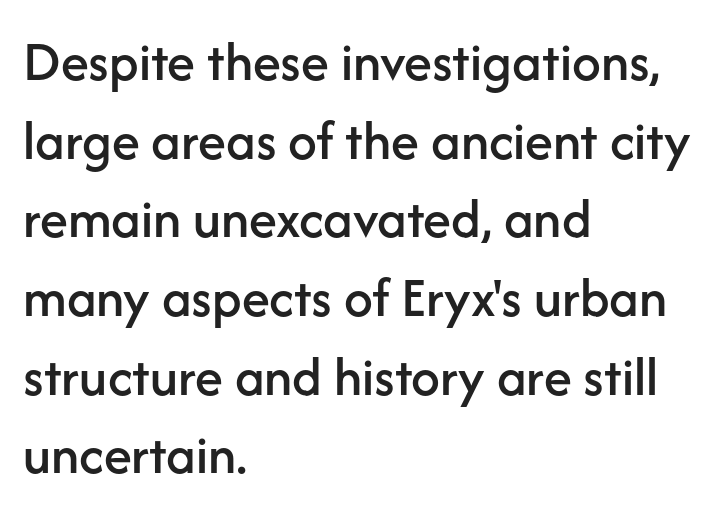
The image shows 57 px sans-serif type, upright; set left-aligned, normal line spacing (1.38x), normal letter spacing, not underlined; low stroke contrast and a medium x-height.
